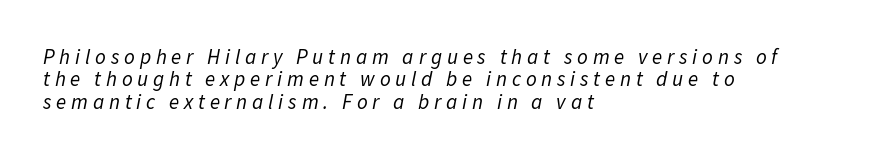
Summary of vertical rhythm: compact, with narrow interline spacing. Line beginnings align vertically; line endings do not. Slanted lettering throughout. These lines have a slow, spaced-out rhythm from letter to letter. Each stroke keeps to a modest, everyday thickness or less.
